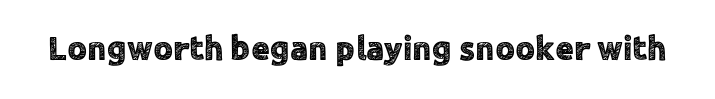
The image shows 34 px sans-serif type, upright; set normal letter spacing, not underlined; a medium x-height.
